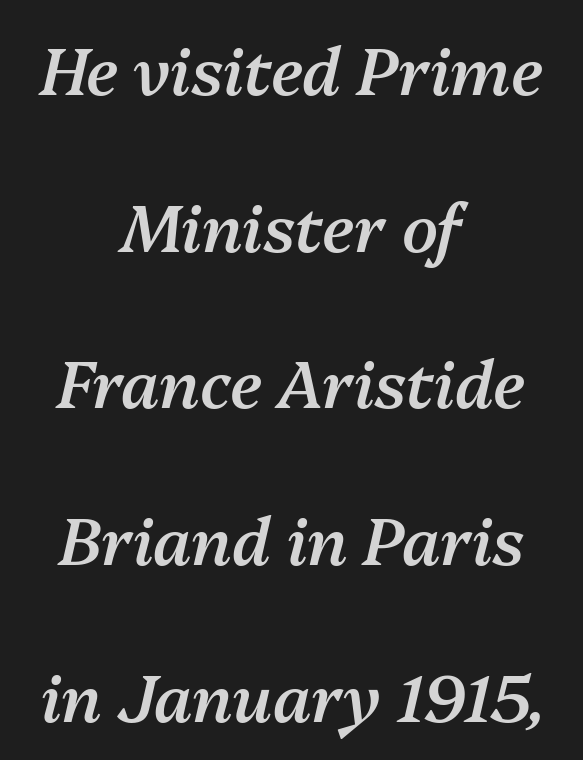
The image shows 65 px semibold type, italic (leaning right); set centered, loose line spacing (2.41x), normal letter spacing, not underlined; medium stroke contrast and a medium x-height.
